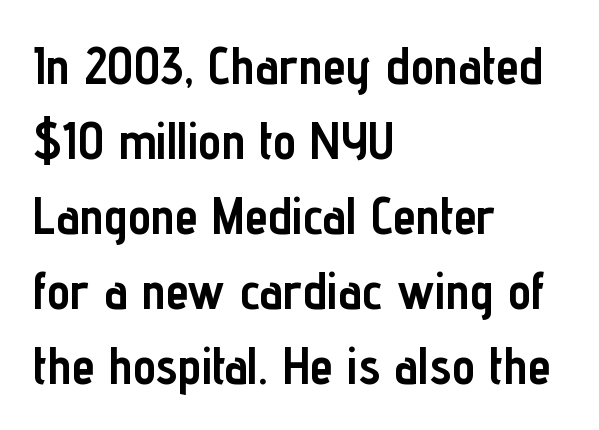
The image shows 52 px semibold, condensed sans-serif type, upright; set left-aligned, normal line spacing (1.44x), normal letter spacing, not underlined; low stroke contrast and a medium x-height.
